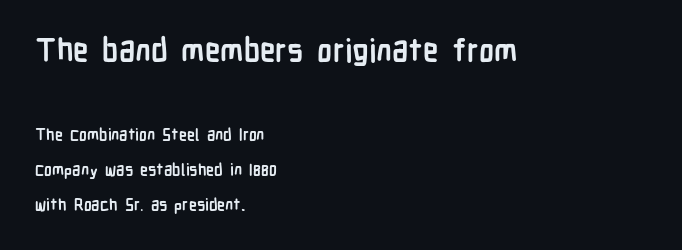
Q: Is the text bold? A: Yes.
Q: Is the text italic (slanted)? A: No, it is upright.
Q: Is the typeface a serif or a sans-serif typeface? A: Sans-serif.
Q: Is the text underlined? A: No.
Q: How is the paragraph aligned? A: Left-aligned.
Q: Is the spacing between letters normal or unusually wide? A: Normal.
Q: Is the spacing between lines tight, normal or loose? A: Loose.
Q: Which block of text is set in a larger size, the first (top) or the second (bottom)? A: The first (top) one.
Q: Width (condensed, normal, or wide)? A: Condensed.
Q: Stroke contrast? A: Low.
Q: x-height? A: Medium.
Q: Monospaced? A: No.
